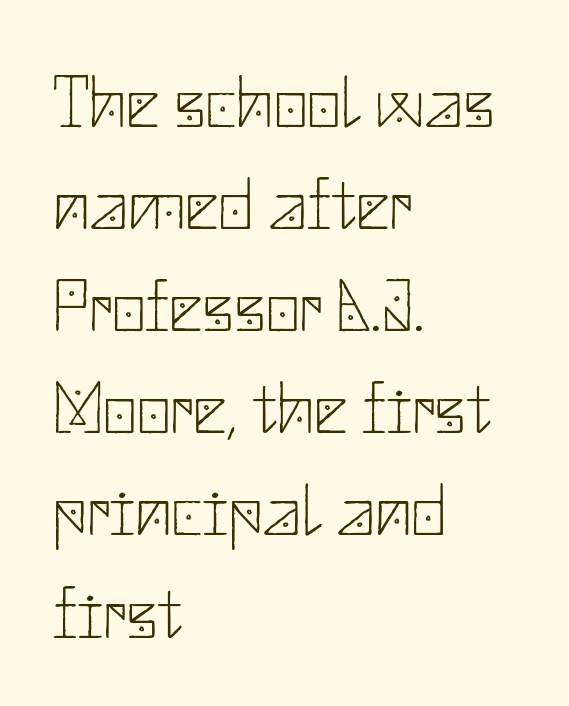
Does the lettering tilt? It doesn't — this is upright. Vertical stems look standard width or narrower in stroke. Underlining? Definitely not there. The passage shown is typeset with a sans-serif family.
